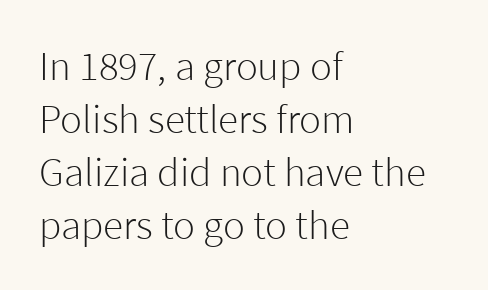
{"serif": "no", "italic": "no", "bold": "no", "weight": "light", "width": "normal", "stroke_contrast": "low", "x_height": "medium", "monospaced": "no", "underline": "no", "align": "left", "line_spacing": "normal", "line_spacing_ratio": 1.29, "letter_spacing": "normal", "letter_spacing_em": 0.0, "glyph_px": 41}
